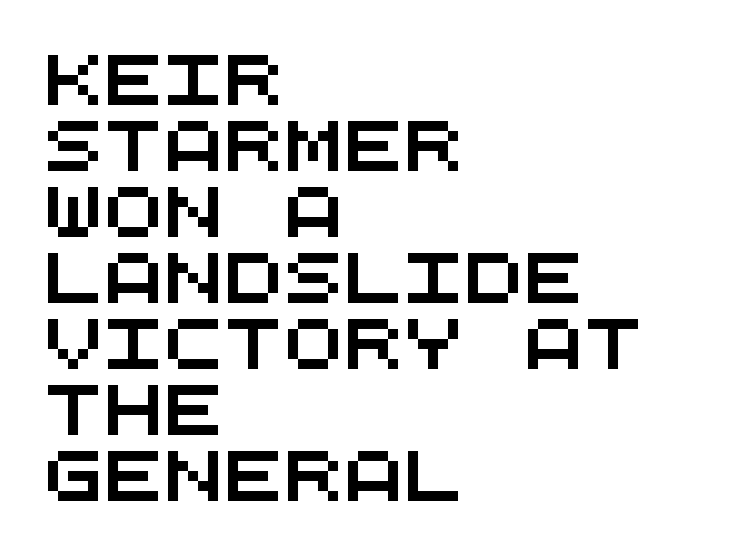
The ragged edge is on the right, which tells us the setting is flush left. Do the characters align in a grid? Yes, the font is monospaced. Stroke terminals: plain, sans-serif. This rendering leaves character spacing at its baseline value. The rendering uses a moderate line-height, typical for paragraphs. Type without underlining.
